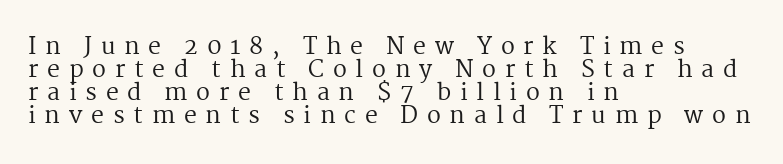
{"italic": "no", "bold": "no", "underline": "no", "align": "left", "line_spacing": "tight", "line_spacing_ratio": 1.0, "letter_spacing": "wide", "letter_spacing_em": 0.38, "glyph_px": 23}
